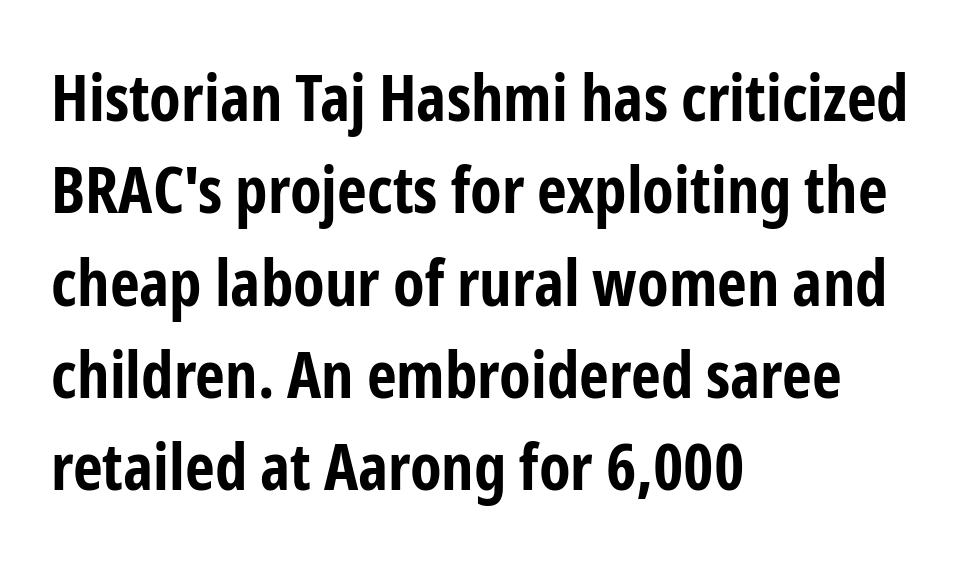
{"serif": "no", "italic": "no", "bold": "yes", "weight": "bold", "width": "condensed", "stroke_contrast": "low", "x_height": "medium", "monospaced": "no", "underline": "no", "align": "left", "line_spacing": "normal", "line_spacing_ratio": 1.42, "letter_spacing": "normal", "letter_spacing_em": 0.0, "glyph_px": 65}
